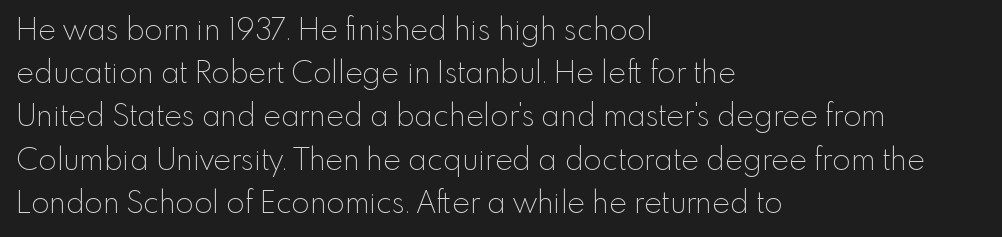
{"serif": "no", "italic": "no", "bold": "no", "weight": "thin", "width": "normal", "x_height": "small", "monospaced": "no", "underline": "no", "align": "left", "line_spacing": "normal", "line_spacing_ratio": 1.44, "letter_spacing": "normal", "letter_spacing_em": 0.0, "glyph_px": 30}
